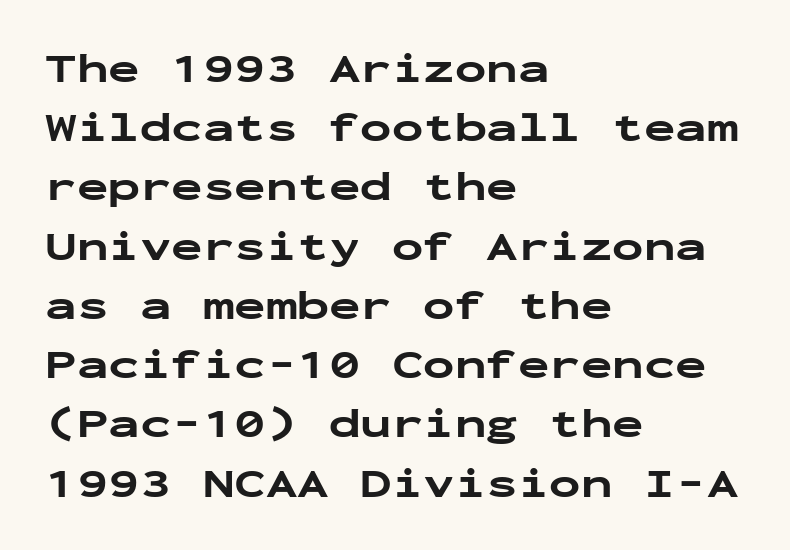
The image shows 42 px bold, wide sans-serif type, upright, monospaced; set left-aligned, normal line spacing (1.41x), normal letter spacing, not underlined; low stroke contrast and a medium x-height.
